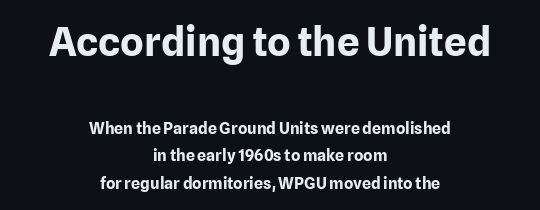
Q: Is the text bold? A: Yes.
Q: Is the text italic (slanted)? A: No, it is upright.
Q: Is the typeface a serif or a sans-serif typeface? A: Sans-serif.
Q: Is the text underlined? A: No.
Q: How is the paragraph aligned? A: Centered.
Q: Is the spacing between letters normal or unusually wide? A: Normal.
Q: Which block of text is set in a larger size, the first (top) or the second (bottom)? A: The first (top) one.
Q: Width (condensed, normal, or wide)? A: Normal.
Q: Stroke contrast? A: Low.
Q: x-height? A: Medium.
Q: Monospaced? A: No.
